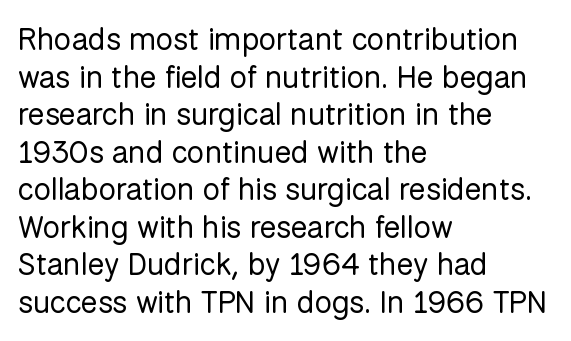
The image shows 31 px regular-weight sans-serif type, upright; set left-aligned, line spacing 1.21x, normal letter spacing, not underlined; low stroke contrast and a medium x-height.
